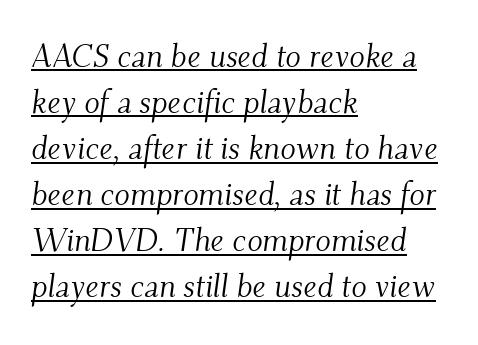
{"serif": "yes", "italic": "yes", "lean": "right", "slant_degrees": 9, "bold": "no", "weight": "light", "width": "normal", "stroke_contrast": "medium", "x_height": "small", "monospaced": "no", "underline": "yes", "align": "left", "line_spacing": "normal", "line_spacing_ratio": 1.44, "letter_spacing": "normal", "letter_spacing_em": 0.0, "glyph_px": 32}
